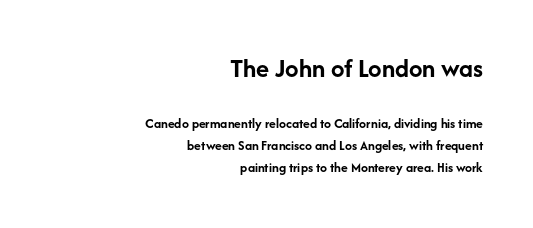
{"italic": "no", "bold": "yes", "underline": "no", "align": "right", "line_spacing": "normal", "line_spacing_ratio": 1.58, "letter_spacing": "normal", "letter_spacing_em": 0.0, "larger_block": "first", "size_ratio": 1.93, "glyph_px": 27}
